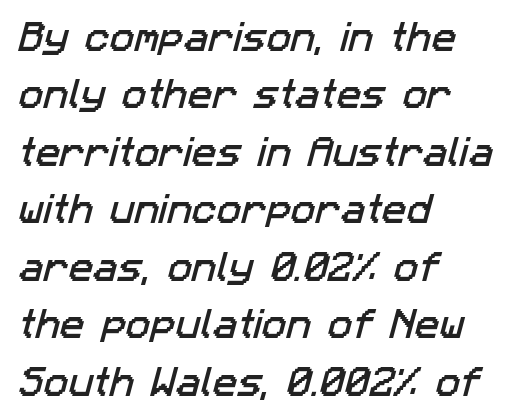
Q: Is the typeface a serif or a sans-serif typeface? A: Sans-serif.
Q: Is the text underlined? A: No.
Q: How is the paragraph aligned? A: Left-aligned.
Q: Is the spacing between letters normal or unusually wide? A: Normal.
Q: Width (condensed, normal, or wide)? A: Normal.
Q: Stroke contrast? A: Low.
Q: x-height? A: Medium.
Q: Monospaced? A: No.
